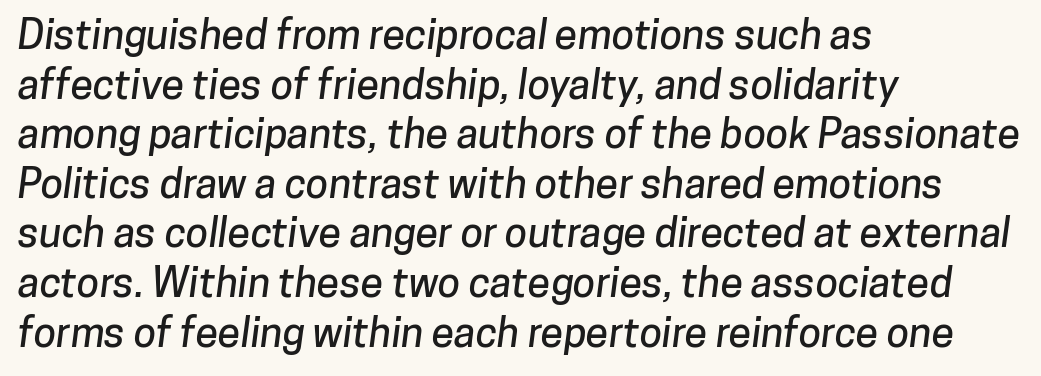
Q: Is the typeface a serif or a sans-serif typeface? A: Sans-serif.
Q: Is the text underlined? A: No.
Q: How is the paragraph aligned? A: Left-aligned.
Q: Is the spacing between letters normal or unusually wide? A: Normal.
Q: Width (condensed, normal, or wide)? A: Normal.
Q: Stroke contrast? A: Low.
Q: x-height? A: Medium.
Q: Monospaced? A: No.
